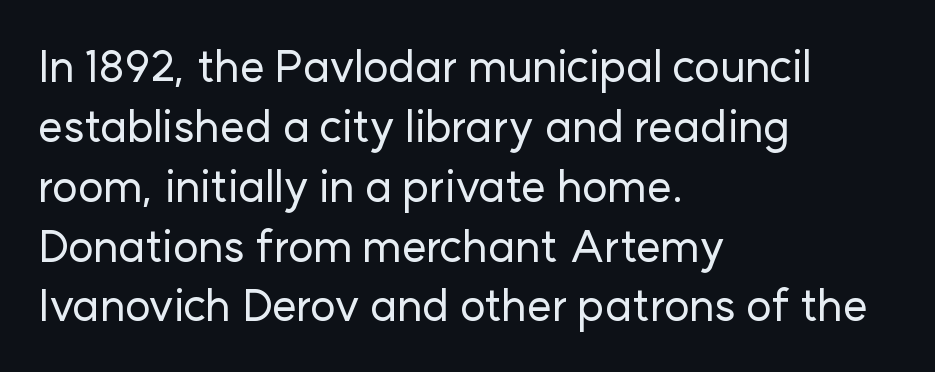
Beneath every word, the page is bare. The passage shown is typed in a proportional face where columns would drift. The designer went with a sans here, leaving each stem footless. In terms of leading, this rendering sits right in the middle. Observe the ordinary spacing: letters are neighbours, not strangers.
